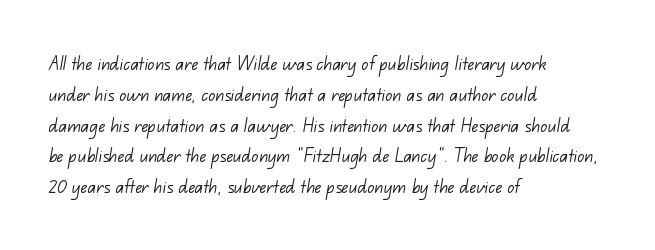
The image shows 22 px text type; set left-aligned, normal line spacing (1.4x), normal letter spacing, not underlined.
